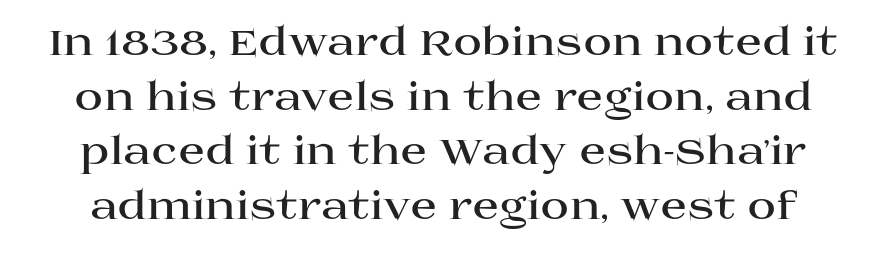
Q: Is the text bold? A: Yes.
Q: Is the text italic (slanted)? A: No, it is upright.
Q: Is the typeface a serif or a sans-serif typeface? A: Serif.
Q: Is the text underlined? A: No.
Q: Is the spacing between letters normal or unusually wide? A: Normal.
Q: Is the spacing between lines tight, normal or loose? A: Normal.
Q: Width (condensed, normal, or wide)? A: Wide.
Q: Stroke contrast? A: High.
Q: x-height? A: Large.
Q: Monospaced? A: No.
